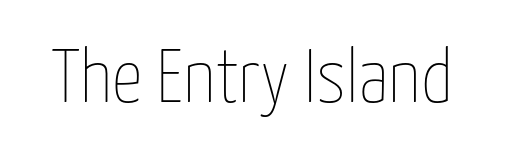
The face used here is proportionally spaced, like ordinary book or web type. The lettering stays uniformly vertical, giving the passage a roman look. Has an underline been added? It has not. No extra ink here — the face is not bold. The passage shown has conventional tracking throughout.
